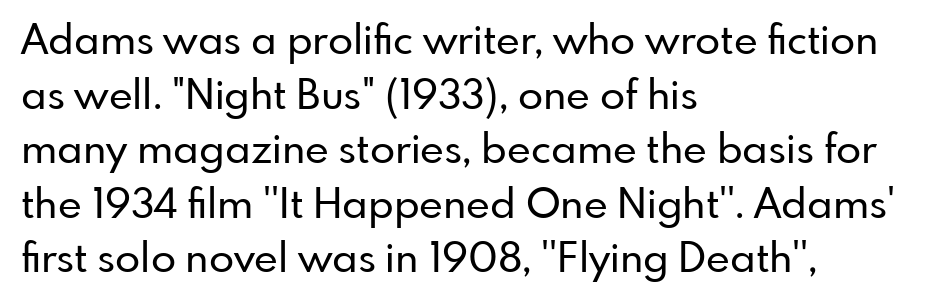
All the whitespace from short lines collects on the right. Descenders are the only things crossing below the line. Character widths vary here, with narrow letters taking less room than wide ones. Ordinary non-slanted type is in use. I'd call this a sans setting — the letters go barefoot. Summary of vertical rhythm: regular, with standard interline spacing.
